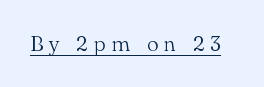
The image shows 21 px text type, upright; set unusually wide letter spacing (+0.28 em), underlined.
